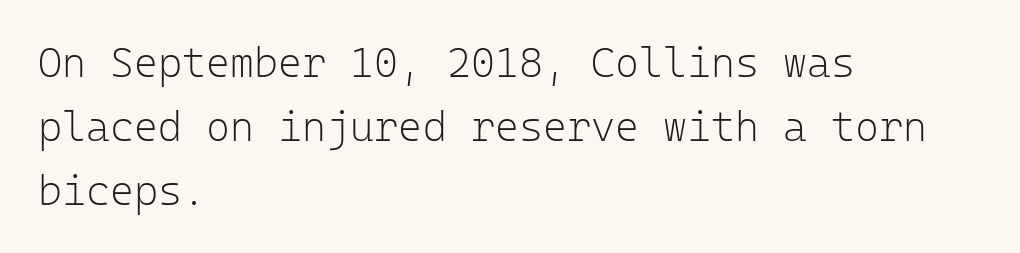
The image shows 41 px light sans-serif type, upright, monospaced; set left-aligned, normal line spacing (1.56x), normal letter spacing, not underlined; low stroke contrast and a medium x-height.
